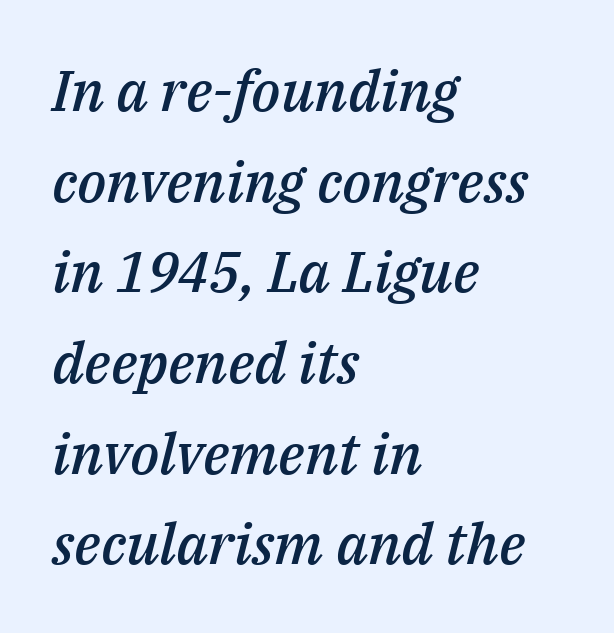
Q: Is the text bold? A: Semi-bold.
Q: Is the text italic (slanted)? A: Yes, it leans right by about 14 degrees.
Q: Is the text underlined? A: No.
Q: How is the paragraph aligned? A: Left-aligned.
Q: Is the spacing between letters normal or unusually wide? A: Normal.
Q: Is the spacing between lines tight, normal or loose? A: Normal.
Q: Width (condensed, normal, or wide)? A: Normal.
Q: Stroke contrast? A: Medium.
Q: x-height? A: Medium.
Q: Monospaced? A: No.
